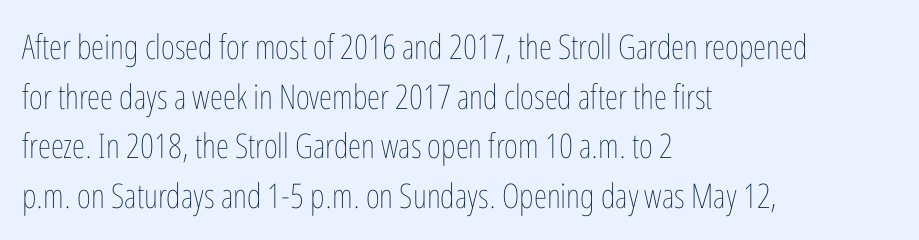
{"italic": "no", "bold": "no", "weight": "thin", "width": "condensed", "stroke_contrast": "low", "x_height": "medium", "monospaced": "no", "underline": "no", "align": "left", "line_spacing": "normal", "line_spacing_ratio": 1.46, "letter_spacing": "normal", "letter_spacing_em": 0.0, "glyph_px": 34}
